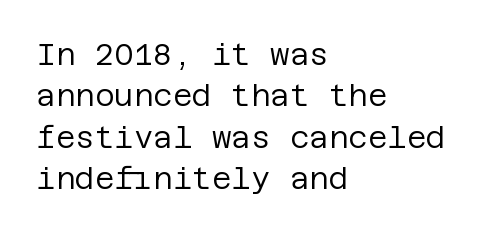
Q: Is the text bold? A: No.
Q: Is the text italic (slanted)? A: No, it is upright.
Q: Is the typeface a serif or a sans-serif typeface? A: Sans-serif.
Q: Is the text underlined? A: No.
Q: How is the paragraph aligned? A: Left-aligned.
Q: Is the spacing between letters normal or unusually wide? A: Normal.
Q: Is the spacing between lines tight, normal or loose? A: Normal.
Q: Width (condensed, normal, or wide)? A: Normal.
Q: Stroke contrast? A: Low.
Q: x-height? A: Large.
